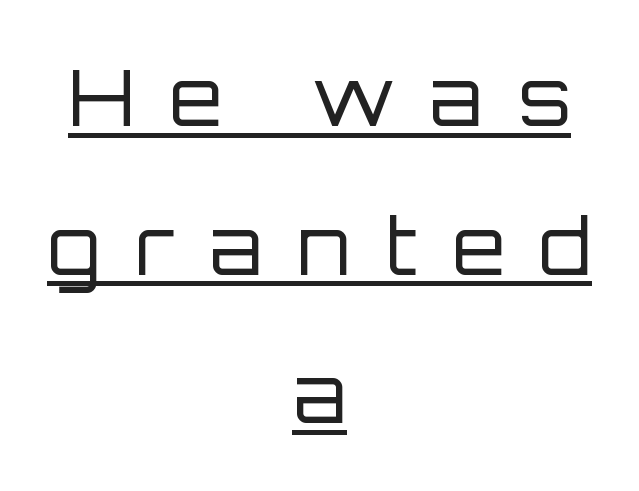
{"serif": "no", "italic": "no", "bold": "no", "weight": "regular", "width": "normal", "stroke_contrast": "low", "x_height": "large", "monospaced": "no", "underline": "yes", "align": "center", "line_spacing": "loose", "line_spacing_ratio": 1.93, "letter_spacing": "wide", "letter_spacing_em": 0.45, "glyph_px": 77}
